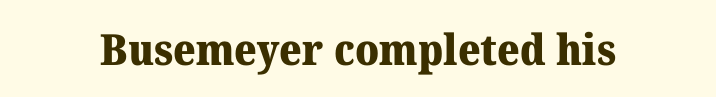
Q: Is the text bold? A: Yes.
Q: Is the text italic (slanted)? A: No, it is upright.
Q: Is the typeface a serif or a sans-serif typeface? A: Serif.
Q: Is the text underlined? A: No.
Q: Is the spacing between letters normal or unusually wide? A: Normal.
Q: Width (condensed, normal, or wide)? A: Normal.
Q: Stroke contrast? A: Medium.
Q: x-height? A: Medium.
Q: Monospaced? A: No.
